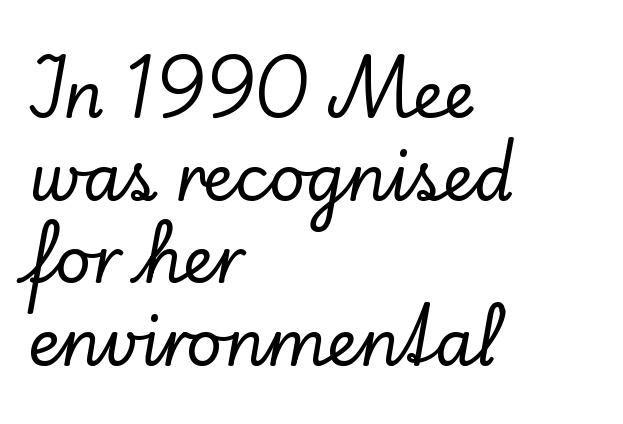
The image shows 63 px serif type; set left-aligned, normal line spacing (1.31x), normal letter spacing, not underlined; low stroke contrast and a small x-height.
